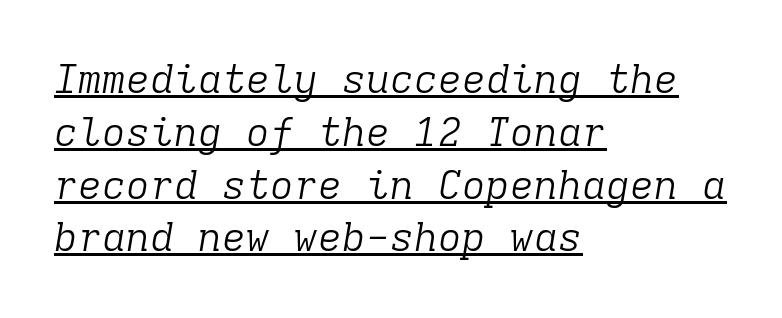
{"serif": "yes", "italic": "yes", "lean": "right", "slant_degrees": 9, "bold": "no", "weight": "light", "width": "normal", "stroke_contrast": "low", "x_height": "medium", "monospaced": "yes", "underline": "yes", "align": "left", "line_spacing": "normal", "line_spacing_ratio": 1.32, "letter_spacing": "normal", "letter_spacing_em": 0.0, "glyph_px": 40}
